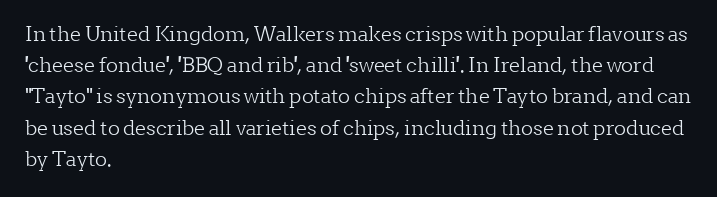
Q: Is the text bold? A: No.
Q: Is the text italic (slanted)? A: No, it is upright.
Q: Is the text underlined? A: No.
Q: How is the paragraph aligned? A: Left-aligned.
Q: Is the spacing between letters normal or unusually wide? A: Normal.
Q: Is the spacing between lines tight, normal or loose? A: Normal.
